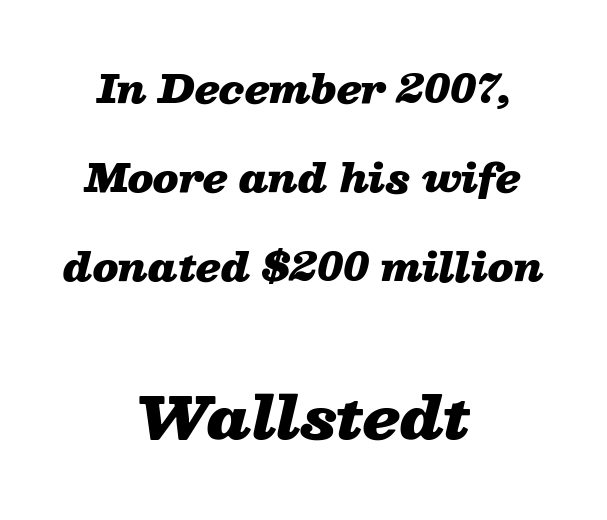
{"italic": "yes", "lean": "right", "slant_degrees": 13, "bold": "yes", "weight": "heavy", "width": "wide", "stroke_contrast": "low", "x_height": "medium", "monospaced": "no", "underline": "no", "align": "center", "line_spacing": "loose", "line_spacing_ratio": 2.34, "letter_spacing": "normal", "letter_spacing_em": 0.0, "larger_block": "second", "size_ratio": 1.5, "glyph_px": 57}
